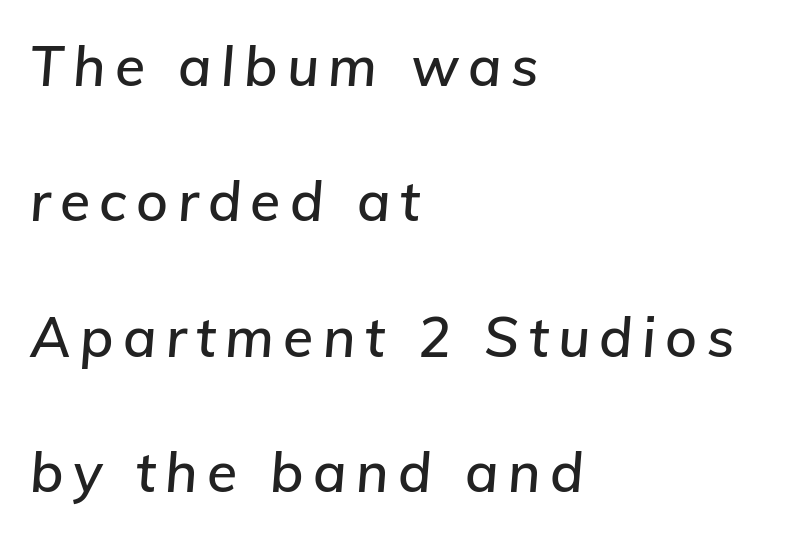
The image shows 55 px text type, italic (leaning right); set left-aligned, loose line spacing (2.46x), not underlined; low stroke contrast and a medium x-height.
